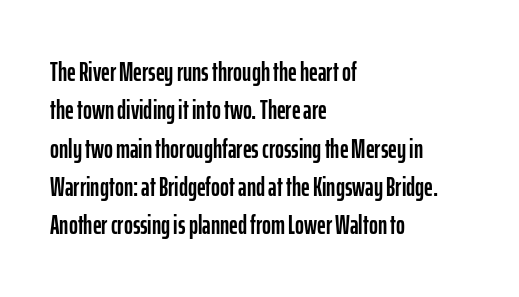
Q: Is the text italic (slanted)? A: No, it is upright.
Q: Is the text underlined? A: No.
Q: How is the paragraph aligned? A: Left-aligned.
Q: Is the spacing between letters normal or unusually wide? A: Normal.
Q: Is the spacing between lines tight, normal or loose? A: Normal.
